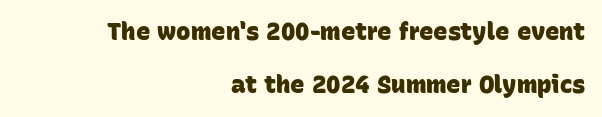
{"bold": "yes", "underline": "no", "align": "right", "line_spacing": "loose", "line_spacing_ratio": 2.22, "letter_spacing": "normal", "letter_spacing_em": 0.0, "glyph_px": 24}
